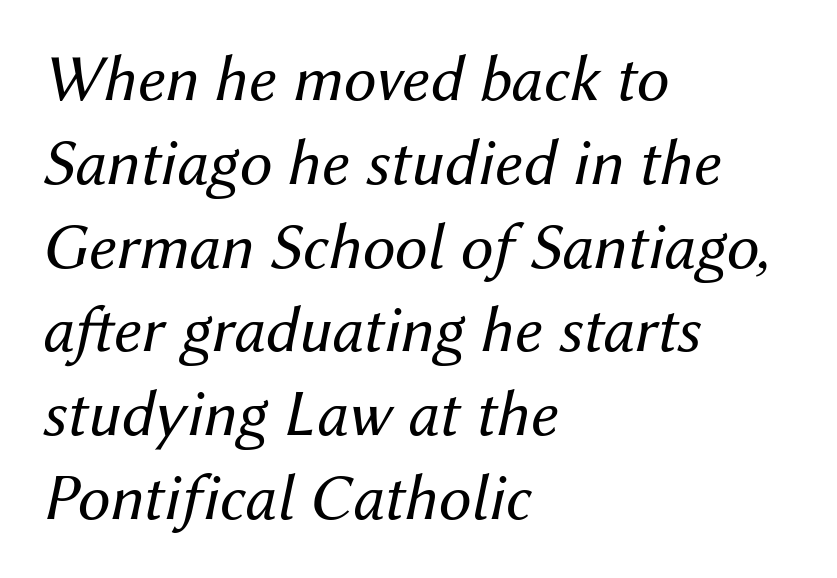
{"italic": "yes", "lean": "right", "slant_degrees": 12, "bold": "no", "weight": "regular", "width": "normal", "stroke_contrast": "medium", "x_height": "medium", "monospaced": "no", "underline": "no", "align": "left", "line_spacing": "normal", "line_spacing_ratio": 1.27, "letter_spacing": "normal", "letter_spacing_em": 0.0, "glyph_px": 66}
